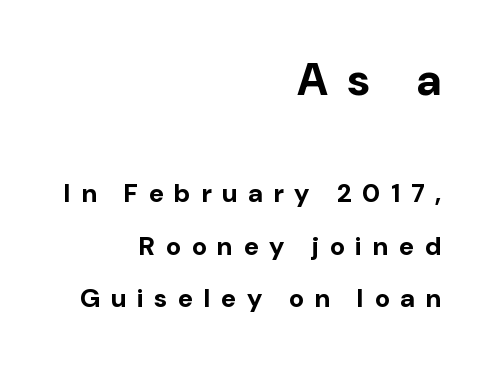
Q: Is the text bold? A: Yes.
Q: Is the text italic (slanted)? A: No, it is upright.
Q: Is the typeface a serif or a sans-serif typeface? A: Sans-serif.
Q: Is the text underlined? A: No.
Q: How is the paragraph aligned? A: Right-aligned.
Q: Is the spacing between letters normal or unusually wide? A: Unusually wide.
Q: Is the spacing between lines tight, normal or loose? A: Loose.
Q: Which block of text is set in a larger size, the first (top) or the second (bottom)? A: The first (top) one.
Q: Width (condensed, normal, or wide)? A: Normal.
Q: Stroke contrast? A: Low.
Q: x-height? A: Medium.
Q: Monospaced? A: No.
